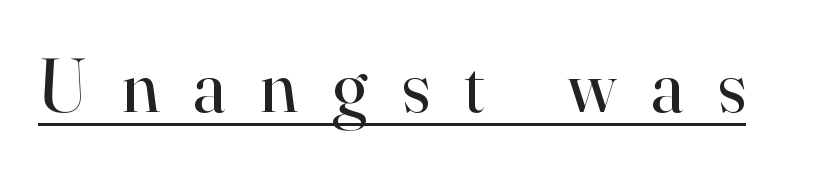
The image shows 75 px regular-weight serif type, upright; set unusually wide letter spacing (+0.46 em), underlined; high stroke contrast and a small x-height.
